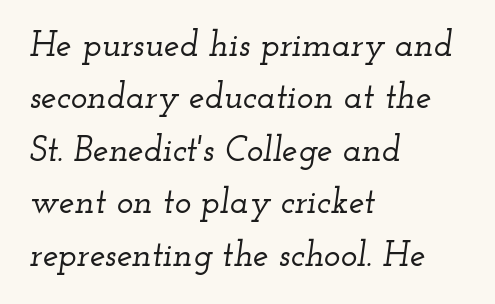
Q: Is the text italic (slanted)? A: Yes, it leans right by about 12 degrees.
Q: Is the typeface a serif or a sans-serif typeface? A: Serif.
Q: Is the text underlined? A: No.
Q: How is the paragraph aligned? A: Left-aligned.
Q: Is the spacing between letters normal or unusually wide? A: Normal.
Q: Is the spacing between lines tight, normal or loose? A: Normal.
Q: Width (condensed, normal, or wide)? A: Wide.
Q: Stroke contrast? A: Low.
Q: x-height? A: Small.
Q: Monospaced? A: No.
